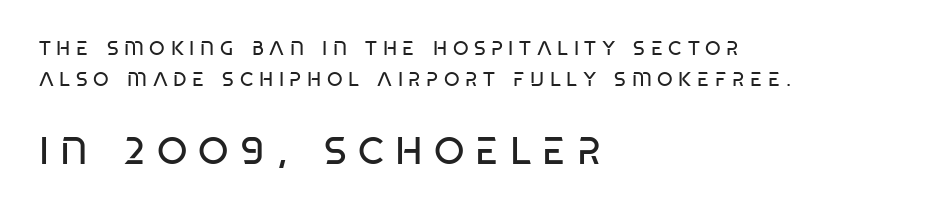
The image shows 39 px regular-weight, condensed sans-serif type; set left-aligned, normal line spacing (1.55x), unusually wide letter spacing (+0.28 em), not underlined; the second (bottom) block is 1.95x larger; low stroke contrast and a large x-height.
